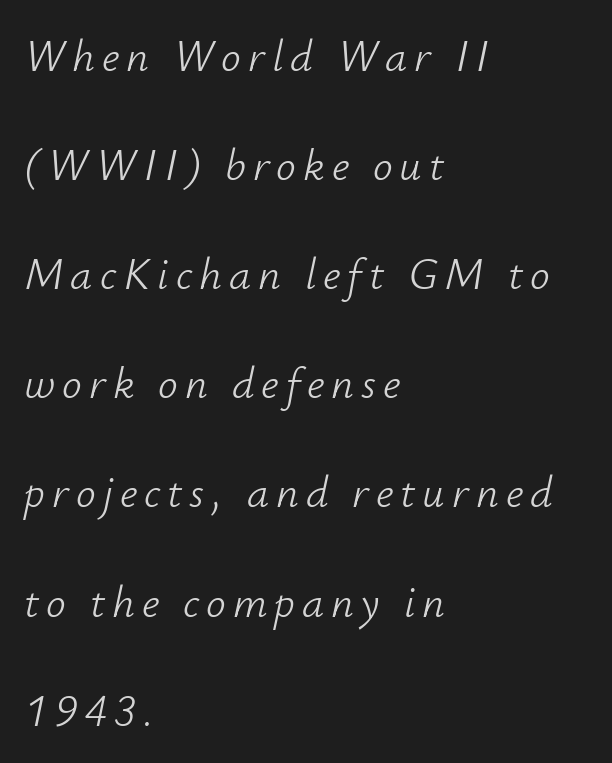
{"italic": "yes", "lean": "right", "slant_degrees": 12, "bold": "no", "weight": "light", "width": "normal", "stroke_contrast": "low", "x_height": "small", "monospaced": "no", "underline": "no", "align": "left", "line_spacing": "loose", "line_spacing_ratio": 2.48, "glyph_px": 44}
